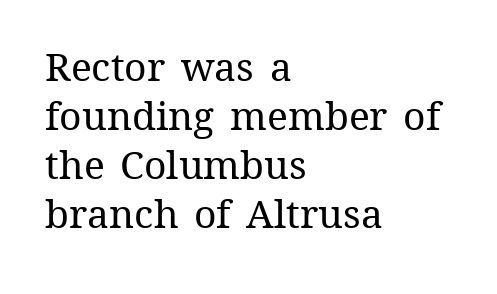
Q: Is the text bold? A: No.
Q: Is the text italic (slanted)? A: No, it is upright.
Q: Is the text underlined? A: No.
Q: How is the paragraph aligned? A: Left-aligned.
Q: Is the spacing between letters normal or unusually wide? A: Normal.
Q: Is the spacing between lines tight, normal or loose? A: Normal.
Q: Width (condensed, normal, or wide)? A: Normal.
Q: Stroke contrast? A: Medium.
Q: x-height? A: Medium.
Q: Monospaced? A: No.
